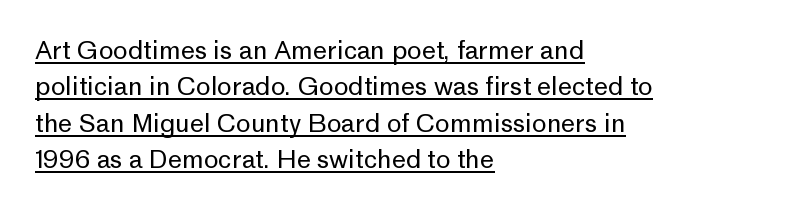
Q: Is the text bold? A: No.
Q: Is the text italic (slanted)? A: No, it is upright.
Q: Is the text underlined? A: Yes.
Q: How is the paragraph aligned? A: Left-aligned.
Q: Is the spacing between letters normal or unusually wide? A: Normal.
Q: Is the spacing between lines tight, normal or loose? A: Normal.
